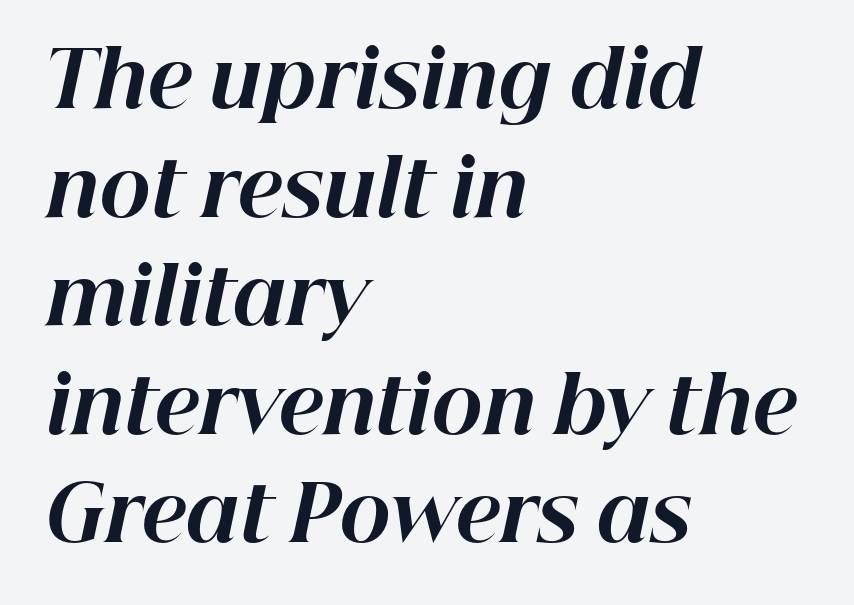
Inter-character spacing is left at the font's built-in metrics. Note the varied advance widths — an 'i' is clearly narrower than an 'm'. The compositor pushed each line to the left boundary. Would a proofreader flag this as italicized? Yes. A typesetter would call this leading conventional body-copy spacing.
